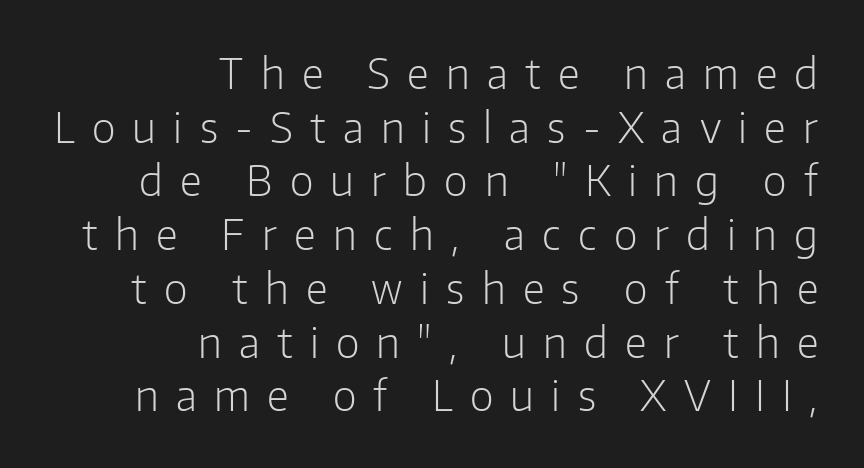
{"serif": "no", "italic": "no", "bold": "no", "weight": "light", "width": "normal", "stroke_contrast": "low", "x_height": "medium", "monospaced": "no", "underline": "no", "align": "right", "line_spacing": "normal", "line_spacing_ratio": 1.31, "letter_spacing": "wide", "letter_spacing_em": 0.42, "glyph_px": 41}
